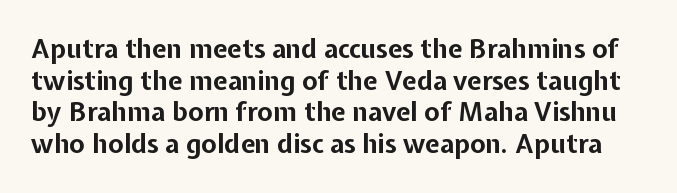
{"italic": "no", "bold": "yes", "underline": "no", "line_spacing_ratio": 1.22, "letter_spacing": "normal", "letter_spacing_em": 0.0, "glyph_px": 26}
